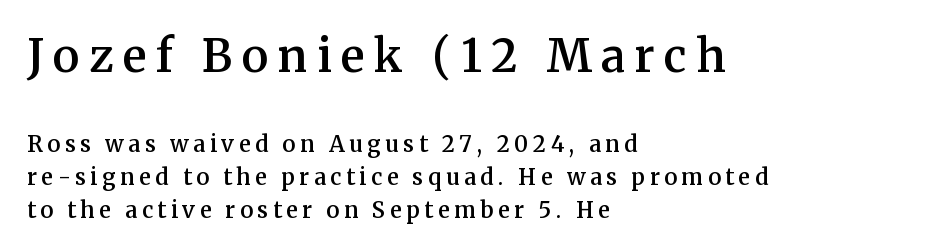
Q: Is the text bold? A: Semi-bold.
Q: Is the text italic (slanted)? A: No, it is upright.
Q: Is the typeface a serif or a sans-serif typeface? A: Serif.
Q: Is the text underlined? A: No.
Q: How is the paragraph aligned? A: Left-aligned.
Q: Is the spacing between letters normal or unusually wide? A: Unusually wide.
Q: Is the spacing between lines tight, normal or loose? A: Normal.
Q: Which block of text is set in a larger size, the first (top) or the second (bottom)? A: The first (top) one.
Q: Width (condensed, normal, or wide)? A: Normal.
Q: Stroke contrast? A: Medium.
Q: x-height? A: Medium.
Q: Monospaced? A: No.
